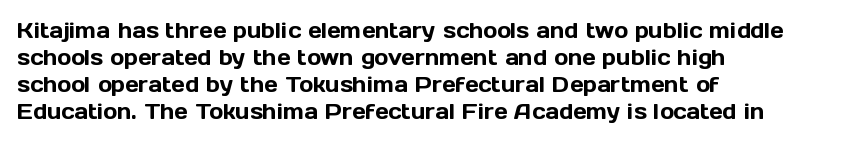
{"italic": "no", "underline": "no", "align": "left", "line_spacing": "normal", "line_spacing_ratio": 1.28, "letter_spacing": "normal", "letter_spacing_em": 0.0, "glyph_px": 21}
